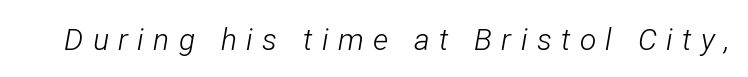
{"italic": "yes", "lean": "right", "slant_degrees": 12, "bold": "no", "weight": "light", "width": "condensed", "stroke_contrast": "low", "x_height": "medium", "monospaced": "no", "underline": "no", "letter_spacing": "wide", "letter_spacing_em": 0.31, "glyph_px": 30}
